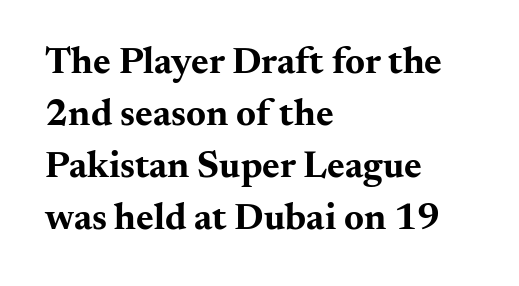
{"serif": "yes", "italic": "no", "bold": "yes", "weight": "bold", "width": "wide", "stroke_contrast": "medium", "x_height": "small", "monospaced": "no", "underline": "no", "align": "left", "line_spacing": "normal", "line_spacing_ratio": 1.37, "letter_spacing": "normal", "letter_spacing_em": 0.0, "glyph_px": 38}
